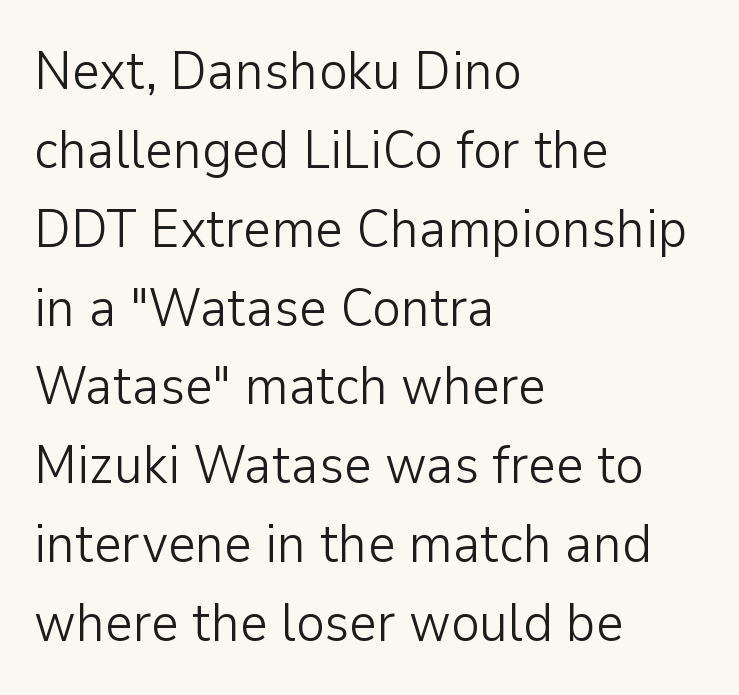
Each new line begins a customary step beneath the previous one. This rendering employs a face without finishing strokes, i.e., a sans-serif. Proportional: the letters do not fall into vertical columns. The font's upright variant was chosen for this text. Weight: in the light-to-regular range. Default kerning and tracking; the words read as compact shapes.
